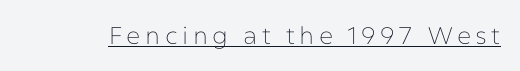
This reads as an unemphasized weight, regular at the heaviest. A typographer would call this underscored text. Posture: upright roman.
